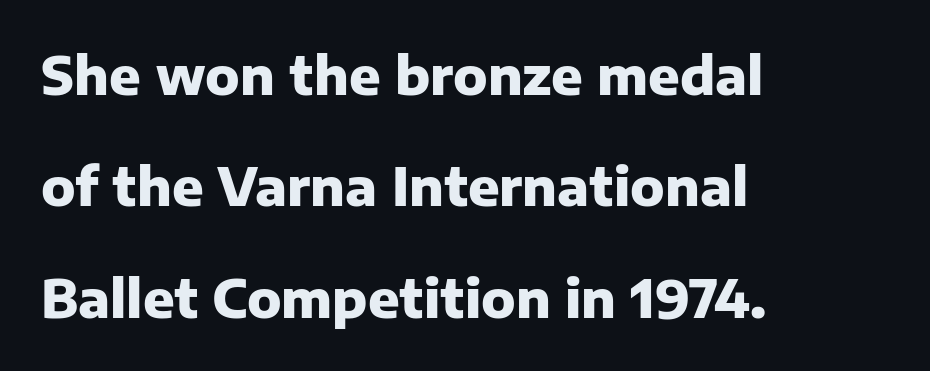
Q: Is the text bold? A: Yes.
Q: Is the text italic (slanted)? A: No, it is upright.
Q: Is the typeface a serif or a sans-serif typeface? A: Sans-serif.
Q: Is the text underlined? A: No.
Q: How is the paragraph aligned? A: Left-aligned.
Q: Is the spacing between letters normal or unusually wide? A: Normal.
Q: Is the spacing between lines tight, normal or loose? A: Loose.
Q: Width (condensed, normal, or wide)? A: Normal.
Q: Stroke contrast? A: Low.
Q: x-height? A: Medium.
Q: Monospaced? A: No.
